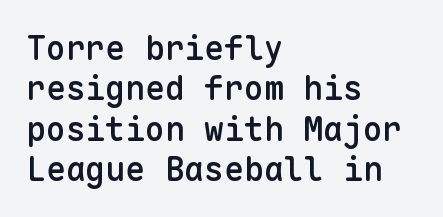
{"serif": "no", "italic": "no", "bold": "semi", "weight": "semibold", "width": "normal", "stroke_contrast": "low", "x_height": "medium", "monospaced": "yes", "underline": "no", "align": "left", "line_spacing_ratio": 1.22, "letter_spacing": "normal", "letter_spacing_em": 0.0, "glyph_px": 33}
